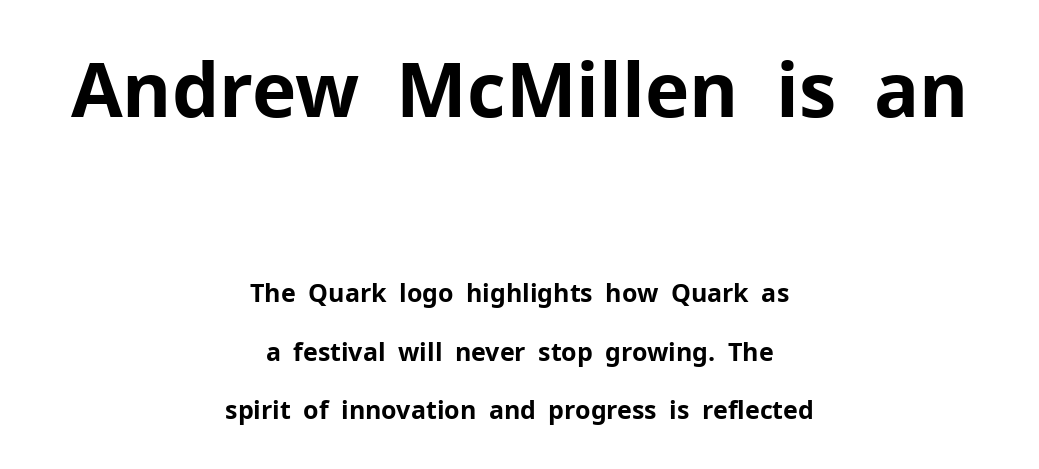
{"serif": "no", "italic": "no", "bold": "yes", "weight": "bold", "width": "normal", "stroke_contrast": "low", "x_height": "medium", "monospaced": "no", "underline": "no", "align": "center", "line_spacing": "loose", "line_spacing_ratio": 2.34, "letter_spacing": "normal", "letter_spacing_em": 0.0, "larger_block": "first", "size_ratio": 3.0, "glyph_px": 75}
